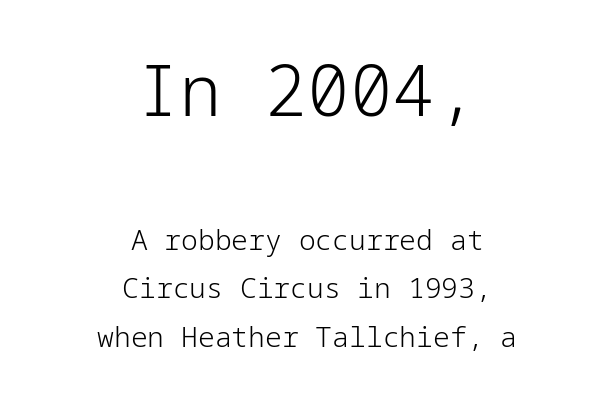
{"serif": "no", "italic": "no", "bold": "no", "weight": "light", "width": "normal", "stroke_contrast": "low", "x_height": "medium", "underline": "no", "align": "center", "line_spacing_ratio": 1.73, "letter_spacing": "normal", "letter_spacing_em": 0.0, "larger_block": "first", "size_ratio": 2.54, "glyph_px": 71}
